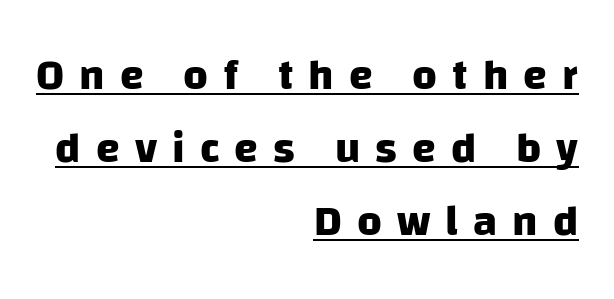
A typesetter would call this proportional, since set widths differ per character. The face used here has the dense, thick strokes of a bold. Letter spacing: wide. Grotesque or geometric, the face here clearly has no serifs. This sample carries an underscore along the baseline area. The block of text has a typical density, with ordinary space between rows.
